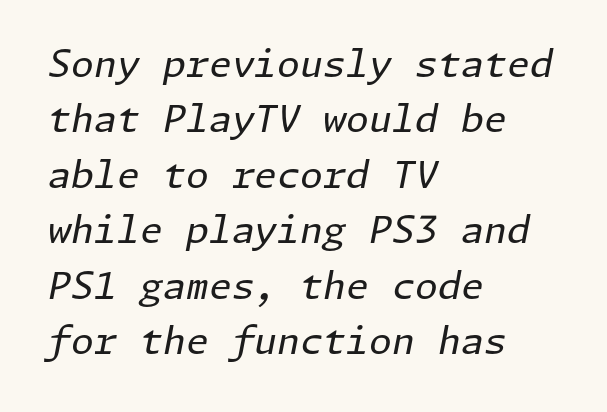
The image shows 37 px regular-weight type, italic (leaning right); set left-aligned, normal line spacing (1.5x), normal letter spacing, not underlined; low stroke contrast and a medium x-height.
